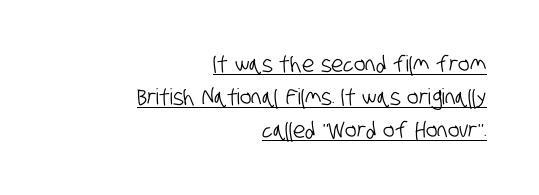
Has an underline been added? It has. The face used here is rendered with its standard letterfit. The block of text has a typical density, with ordinary space between rows. Layout note: lines flush right.
